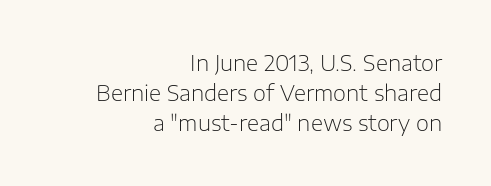
The image shows 21 px text type, upright; set right-aligned, normal line spacing (1.43x), normal letter spacing, not underlined.
